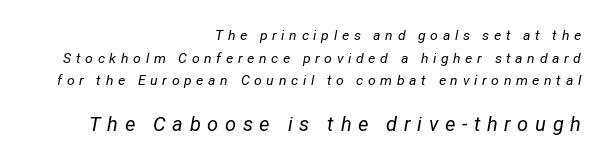
The image shows 20 px text type, italic (leaning right); set right-aligned, normal line spacing (1.62x), unusually wide letter spacing (+0.33 em), not underlined; the second (bottom) block is 1.43x larger.
